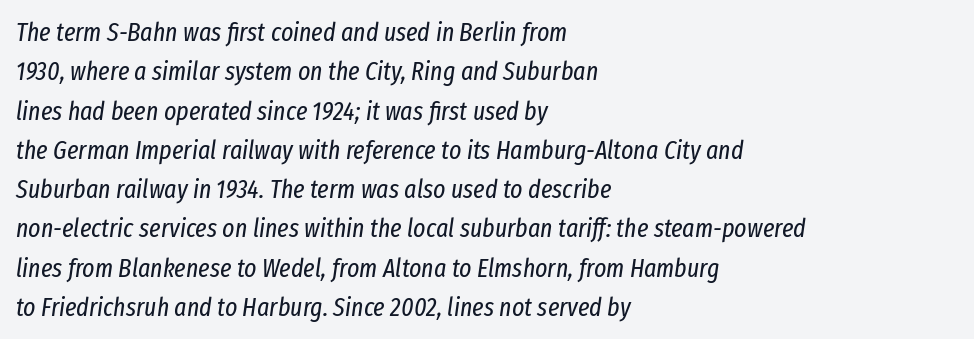
The image shows 26 px text type, italic (leaning right); set left-aligned, normal line spacing (1.51x), normal letter spacing, not underlined.
